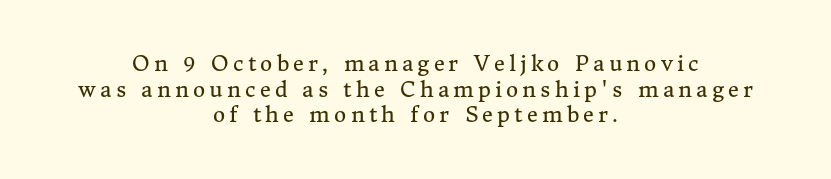
The image shows 21 px text type, upright; set centered, line spacing 1.22x, unusually wide letter spacing (+0.2 em), not underlined.
